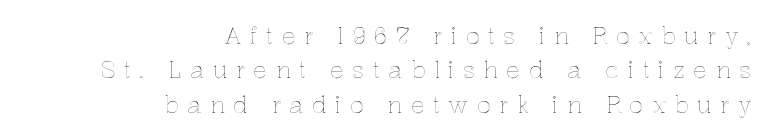
The image shows 23 px text type, upright; set right-aligned, normal line spacing (1.49x), unusually wide letter spacing (+0.37 em), not underlined.
